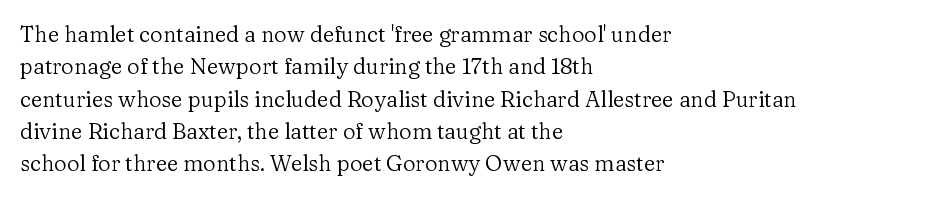
The image shows 22 px text type, upright; set left-aligned, normal line spacing (1.47x), normal letter spacing, not underlined.
